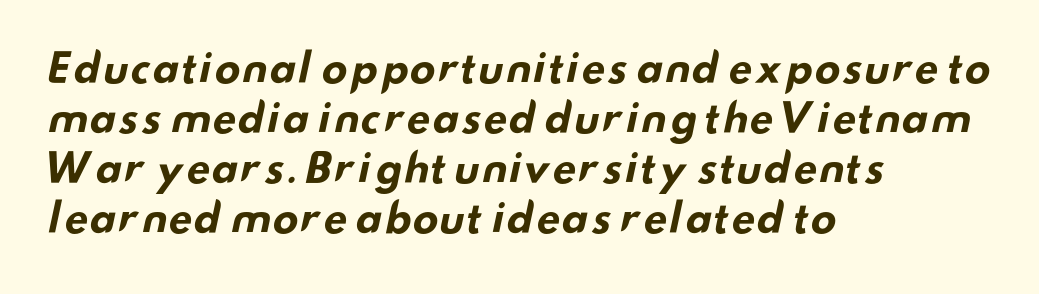
Q: Is the text bold? A: Yes.
Q: Is the typeface a serif or a sans-serif typeface? A: Sans-serif.
Q: Is the text underlined? A: No.
Q: How is the paragraph aligned? A: Left-aligned.
Q: Is the spacing between letters normal or unusually wide? A: Normal.
Q: Is the spacing between lines tight, normal or loose? A: Normal.
Q: Width (condensed, normal, or wide)? A: Wide.
Q: Stroke contrast? A: Low.
Q: x-height? A: Small.
Q: Monospaced? A: No.
